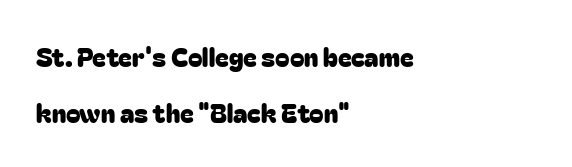
{"italic": "no", "underline": "no", "align": "left", "line_spacing": "loose", "line_spacing_ratio": 2.14, "letter_spacing": "normal", "letter_spacing_em": 0.0, "glyph_px": 26}
